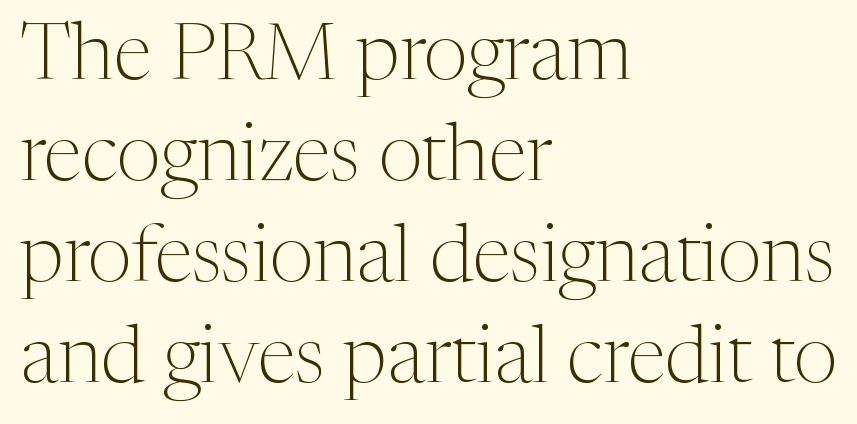
The image shows 79 px light serif type, upright; set left-aligned, normal line spacing (1.28x), normal letter spacing, not underlined; medium stroke contrast and a medium x-height.
